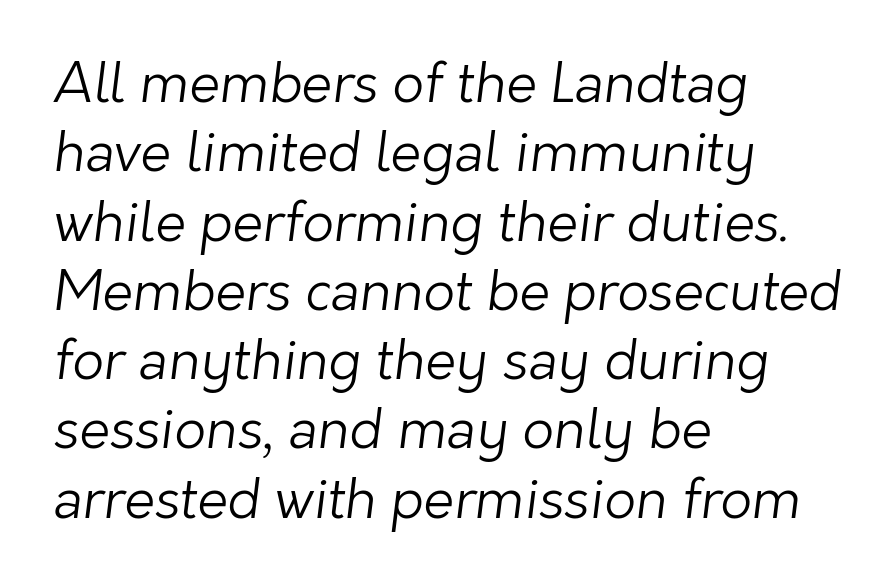
Q: Is the text bold? A: No.
Q: Is the typeface a serif or a sans-serif typeface? A: Sans-serif.
Q: Is the text underlined? A: No.
Q: How is the paragraph aligned? A: Left-aligned.
Q: Is the spacing between letters normal or unusually wide? A: Normal.
Q: Is the spacing between lines tight, normal or loose? A: Normal.
Q: Width (condensed, normal, or wide)? A: Normal.
Q: Stroke contrast? A: Low.
Q: x-height? A: Medium.
Q: Monospaced? A: No.
